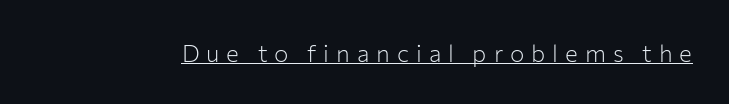
{"italic": "no", "bold": "no", "underline": "yes", "letter_spacing": "wide", "letter_spacing_em": 0.29, "glyph_px": 24}
